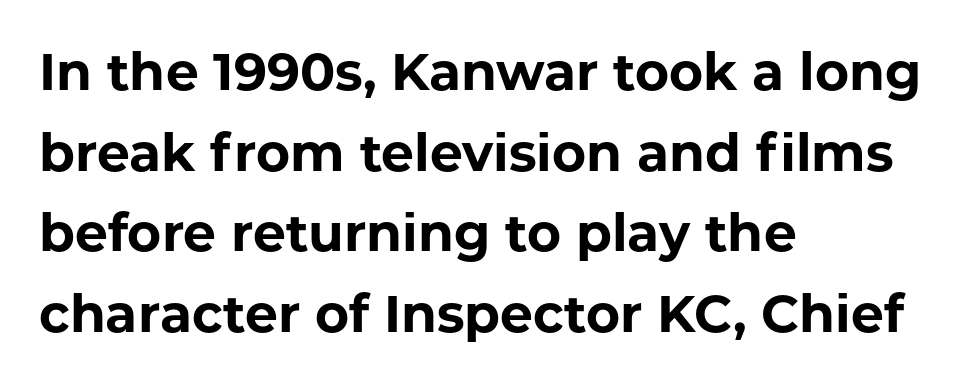
The image shows 52 px bold sans-serif type, upright; set left-aligned, normal line spacing (1.55x), normal letter spacing, not underlined; low stroke contrast and a medium x-height.
